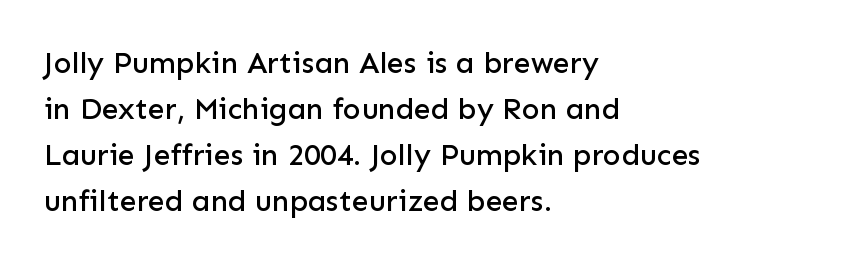
{"serif": "no", "italic": "no", "width": "normal", "stroke_contrast": "low", "x_height": "medium", "monospaced": "no", "underline": "no", "align": "left", "line_spacing": "normal", "line_spacing_ratio": 1.53, "letter_spacing": "normal", "letter_spacing_em": 0.0, "glyph_px": 30}
